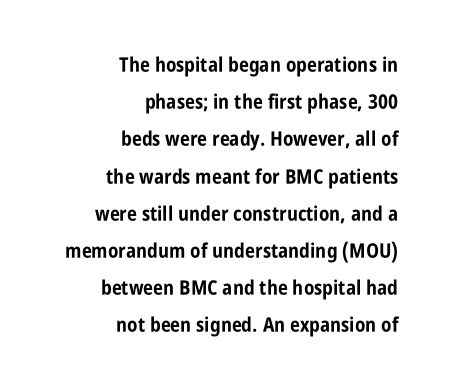
The image shows 20 px bold type, upright; set right-aligned, line spacing 1.86x, normal letter spacing, not underlined.
